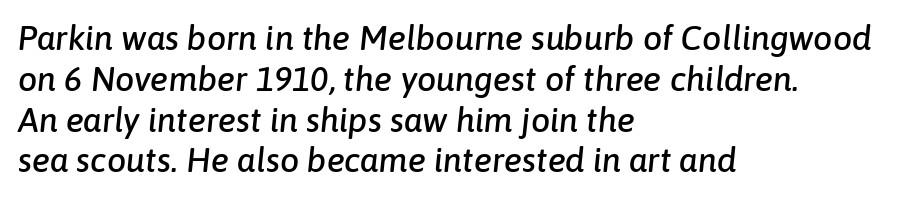
Q: Is the text italic (slanted)? A: Yes, it leans right by about 6 degrees.
Q: Is the text underlined? A: No.
Q: How is the paragraph aligned? A: Left-aligned.
Q: Is the spacing between letters normal or unusually wide? A: Normal.
Q: Width (condensed, normal, or wide)? A: Normal.
Q: Stroke contrast? A: Low.
Q: x-height? A: Medium.
Q: Monospaced? A: No.
